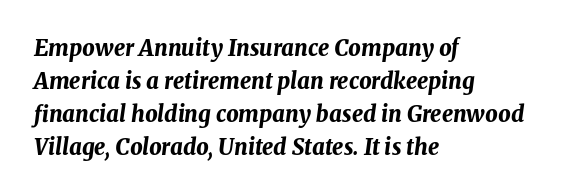
The rendering applies a slant to the glyphs. No extra tracking has been applied to these lines. The strip under each line holds only bare page. The leading is moderate, giving the passage an even texture. Compared with an ordinary text face, these strokes are far heavier — a full bold. Is the block centered? No — it sits flush against the left margin.
